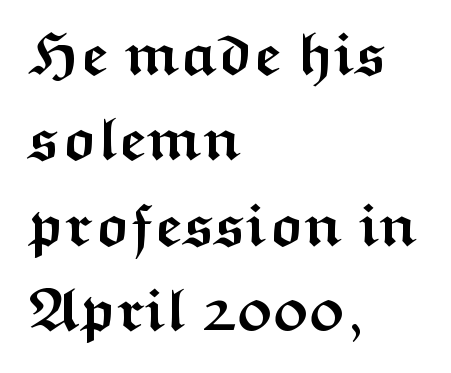
Q: Is the text bold? A: Yes.
Q: Is the text italic (slanted)? A: No, it is upright.
Q: Is the typeface a serif or a sans-serif typeface? A: Sans-serif.
Q: Is the text underlined? A: No.
Q: How is the paragraph aligned? A: Left-aligned.
Q: Is the spacing between letters normal or unusually wide? A: Normal.
Q: Is the spacing between lines tight, normal or loose? A: Normal.
Q: Width (condensed, normal, or wide)? A: Wide.
Q: Stroke contrast? A: Medium.
Q: x-height? A: Medium.
Q: Monospaced? A: No.
